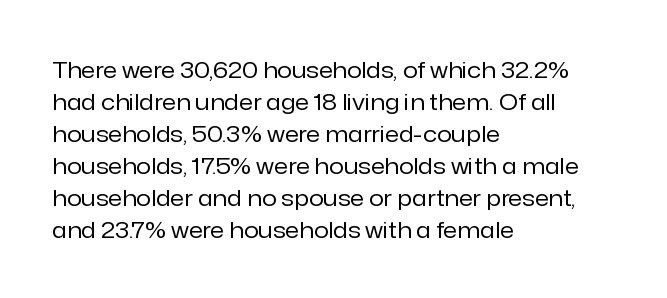
{"italic": "no", "bold": "no", "underline": "no", "align": "left", "line_spacing": "normal", "line_spacing_ratio": 1.39, "letter_spacing": "normal", "letter_spacing_em": 0.0, "glyph_px": 23}
